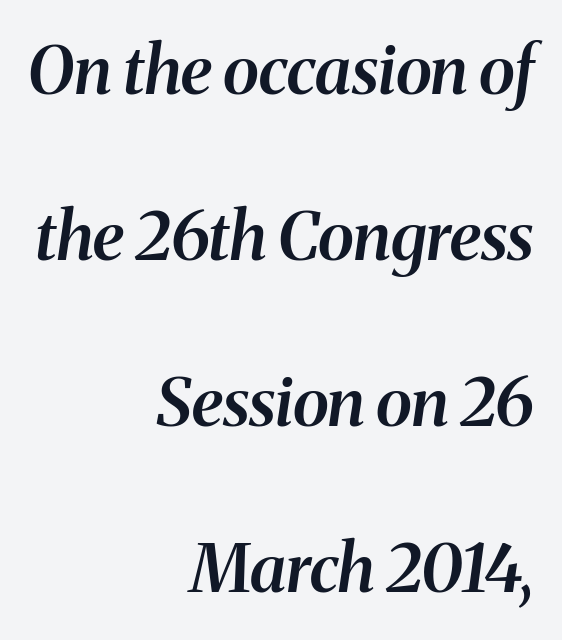
Q: Is the text bold? A: Semi-bold.
Q: Is the text italic (slanted)? A: Yes, it leans right by about 8 degrees.
Q: Is the typeface a serif or a sans-serif typeface? A: Serif.
Q: Is the text underlined? A: No.
Q: How is the paragraph aligned? A: Right-aligned.
Q: Is the spacing between letters normal or unusually wide? A: Normal.
Q: Is the spacing between lines tight, normal or loose? A: Loose.
Q: Width (condensed, normal, or wide)? A: Normal.
Q: Stroke contrast? A: Medium.
Q: x-height? A: Medium.
Q: Monospaced? A: No.
